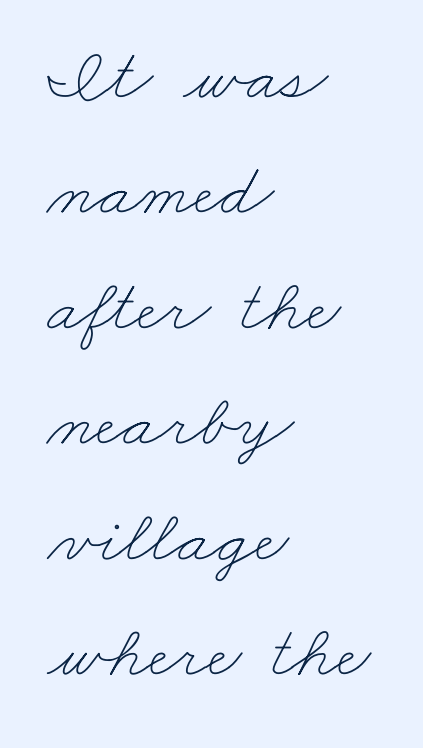
The image shows 75 px thin, wide type; set left-aligned, normal line spacing (1.54x), normal letter spacing, not underlined; low stroke contrast and a small x-height.
